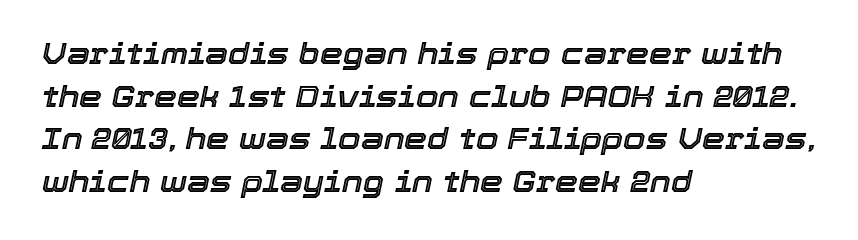
The image shows 29 px text type, italic (leaning right); set left-aligned, normal line spacing (1.47x), normal letter spacing, not underlined; a medium x-height.
